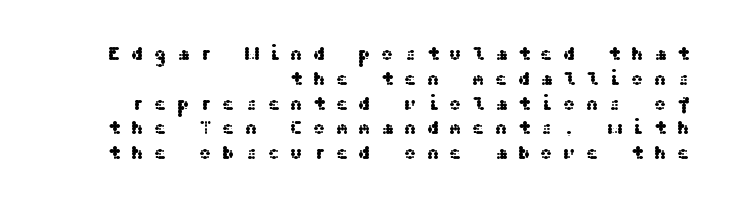
The lettering stays uniformly vertical, giving the passage a roman look. Does the copy run flush right? Yes — the right margin is perfectly even. You could only call the tracking loose — the letters float apart. Check the space under the baseline: it is left empty.
